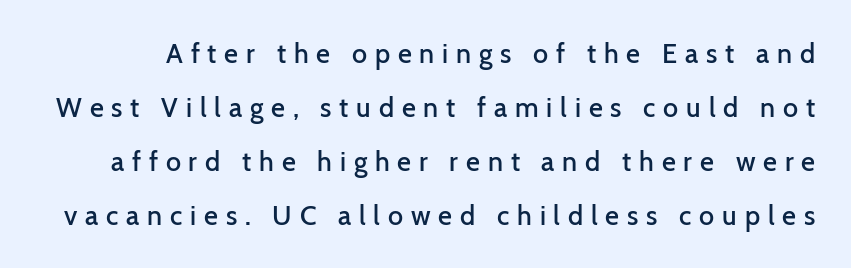
As a designer I'd log this as weight 600, semibold. You could fit nearly another row in the gap between these rows. A bare baseline throughout the passage. The lettering stays uniformly vertical, giving the passage a roman look. The tracking reads as deliberately expanded to a designer's eye.
